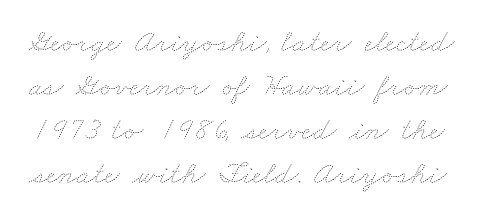
Q: Is the text bold? A: No.
Q: Is the text underlined? A: No.
Q: Is the spacing between letters normal or unusually wide? A: Normal.
Q: Is the spacing between lines tight, normal or loose? A: Normal.
Q: Width (condensed, normal, or wide)? A: Wide.
Q: Stroke contrast? A: Low.
Q: x-height? A: Small.
Q: Monospaced? A: No.
